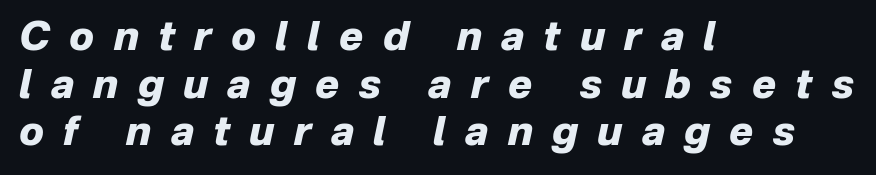
The image shows 40 px heavy type, italic (leaning right); set left-aligned, line spacing 1.19x, unusually wide letter spacing (+0.48 em), not underlined; low stroke contrast and a medium x-height.
